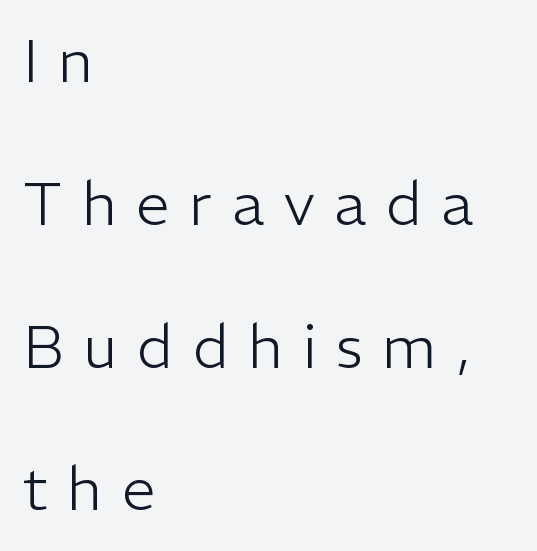
Check under the words: just untouched page. Spacing between characters has been opened up far beyond the box default. Which margin do the lines hug? The left one — the right edge is uneven. Every character sits straight up, as roman type does. Vertically, the passage feels expansive, rows floating well apart.
